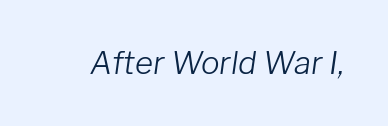
Q: Is the text bold? A: No.
Q: Is the text italic (slanted)? A: Yes, it leans right by about 8 degrees.
Q: Is the text underlined? A: No.
Q: Is the spacing between letters normal or unusually wide? A: Normal.
Q: Width (condensed, normal, or wide)? A: Normal.
Q: Stroke contrast? A: Low.
Q: x-height? A: Medium.
Q: Monospaced? A: No.
